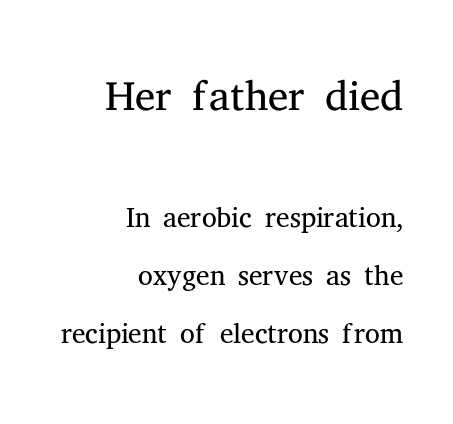
{"serif": "yes", "italic": "no", "bold": "no", "weight": "light", "width": "normal", "stroke_contrast": "medium", "x_height": "medium", "monospaced": "no", "underline": "no", "align": "right", "line_spacing": "normal", "line_spacing_ratio": 1.38, "letter_spacing": "normal", "letter_spacing_em": 0.0, "larger_block": "first", "size_ratio": 1.5, "glyph_px": 63}
